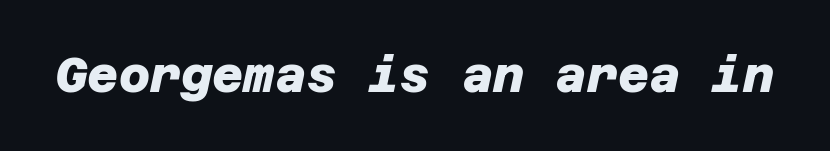
The image shows 48 px heavy sans-serif type; set normal letter spacing, not underlined; low stroke contrast and a large x-height.
